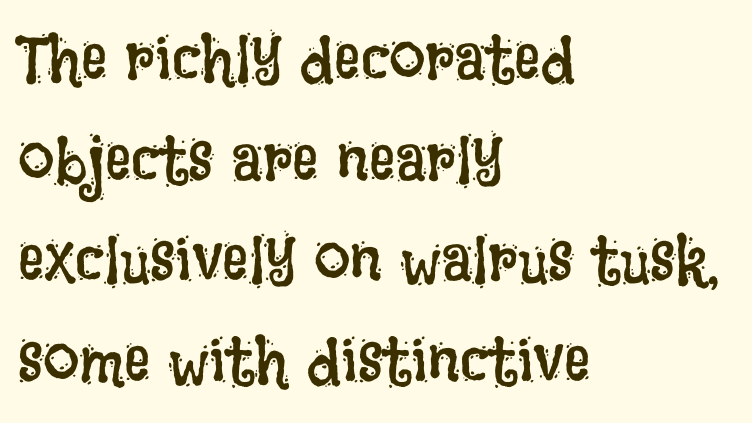
{"italic": "no", "bold": "no", "weight": "regular", "width": "condensed", "stroke_contrast": "low", "x_height": "large", "monospaced": "no", "underline": "no", "align": "left", "line_spacing": "normal", "line_spacing_ratio": 1.55, "letter_spacing": "normal", "letter_spacing_em": 0.0, "glyph_px": 65}
